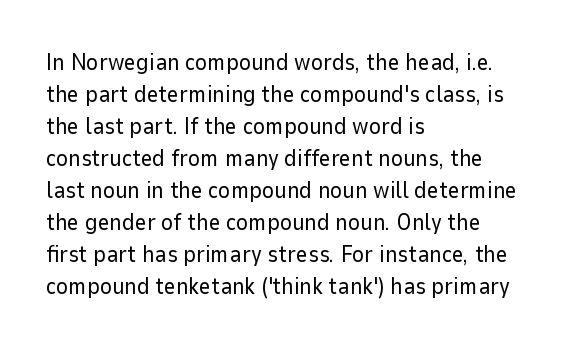
The image shows 23 px text type, upright; set left-aligned, normal line spacing (1.39x), normal letter spacing, not underlined.
